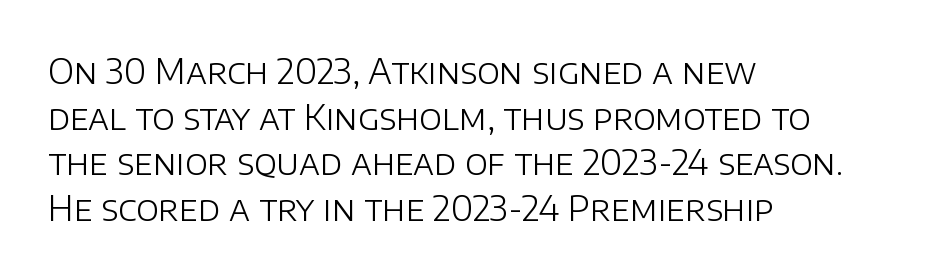
The image shows 34 px light sans-serif type, upright; set left-aligned, normal line spacing (1.34x), normal letter spacing, not underlined; low stroke contrast and a large x-height.
